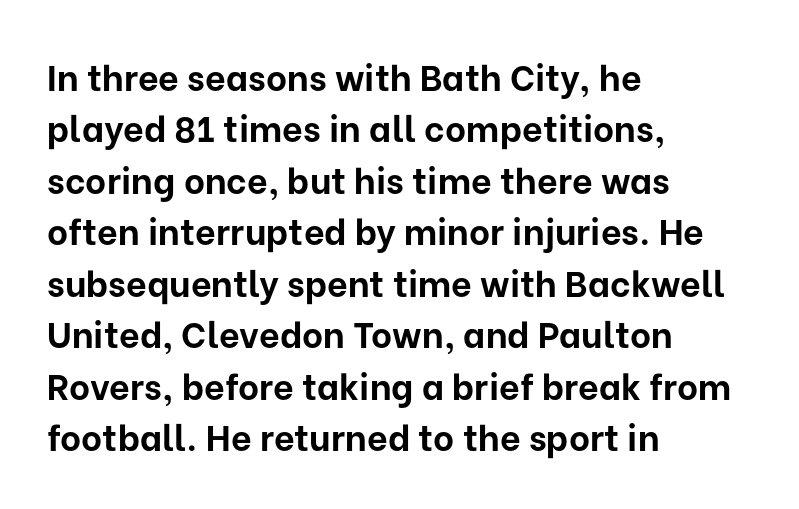
Q: Is the text bold? A: Yes.
Q: Is the text italic (slanted)? A: No, it is upright.
Q: Is the typeface a serif or a sans-serif typeface? A: Sans-serif.
Q: Is the text underlined? A: No.
Q: How is the paragraph aligned? A: Left-aligned.
Q: Is the spacing between letters normal or unusually wide? A: Normal.
Q: Is the spacing between lines tight, normal or loose? A: Normal.
Q: Width (condensed, normal, or wide)? A: Normal.
Q: Stroke contrast? A: Low.
Q: x-height? A: Medium.
Q: Monospaced? A: No.
